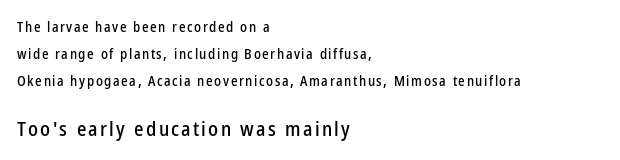
{"italic": "no", "underline": "no", "align": "left", "line_spacing": "loose", "line_spacing_ratio": 1.94, "larger_block": "second", "size_ratio": 1.43, "glyph_px": 20}
